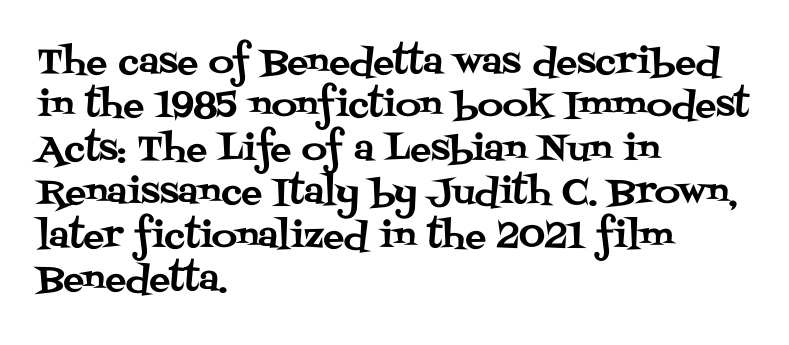
Q: Is the text italic (slanted)? A: No, it is upright.
Q: Is the typeface a serif or a sans-serif typeface? A: Serif.
Q: Is the text underlined? A: No.
Q: How is the paragraph aligned? A: Left-aligned.
Q: Is the spacing between letters normal or unusually wide? A: Normal.
Q: Width (condensed, normal, or wide)? A: Normal.
Q: Stroke contrast? A: Medium.
Q: x-height? A: Large.
Q: Monospaced? A: No.
